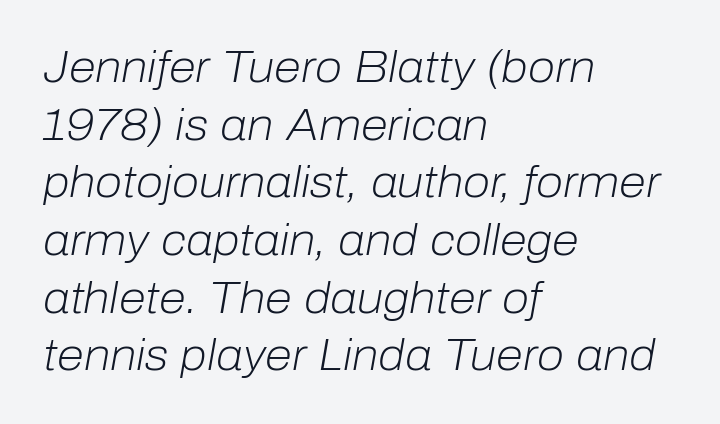
{"italic": "yes", "lean": "right", "slant_degrees": 10, "bold": "no", "weight": "light", "width": "normal", "stroke_contrast": "low", "x_height": "medium", "monospaced": "no", "underline": "no", "align": "left", "line_spacing": "normal", "line_spacing_ratio": 1.31, "letter_spacing": "normal", "letter_spacing_em": 0.0, "glyph_px": 44}
